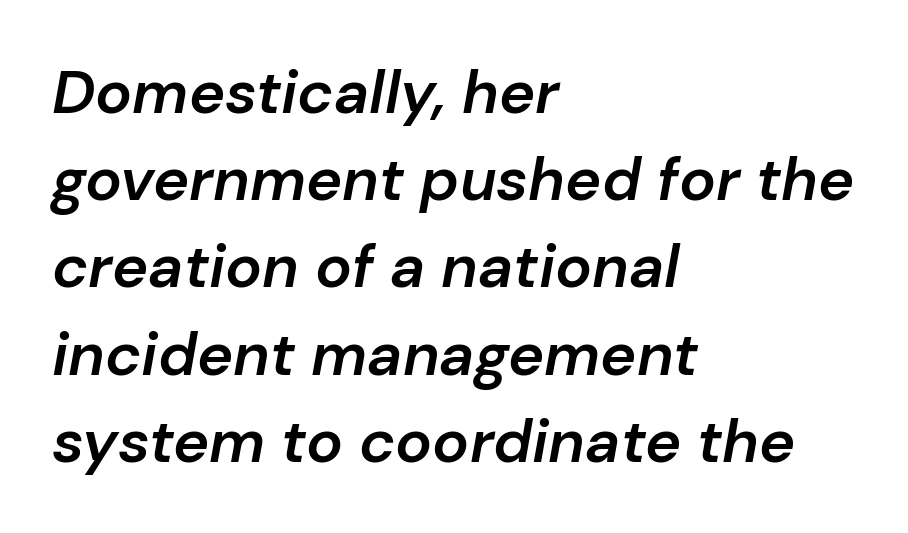
Q: Is the text bold? A: Semi-bold.
Q: Is the text italic (slanted)? A: Yes, it leans right by about 10 degrees.
Q: Is the text underlined? A: No.
Q: How is the paragraph aligned? A: Left-aligned.
Q: Is the spacing between letters normal or unusually wide? A: Normal.
Q: Is the spacing between lines tight, normal or loose? A: Normal.
Q: Width (condensed, normal, or wide)? A: Normal.
Q: Stroke contrast? A: Low.
Q: x-height? A: Medium.
Q: Monospaced? A: No.
